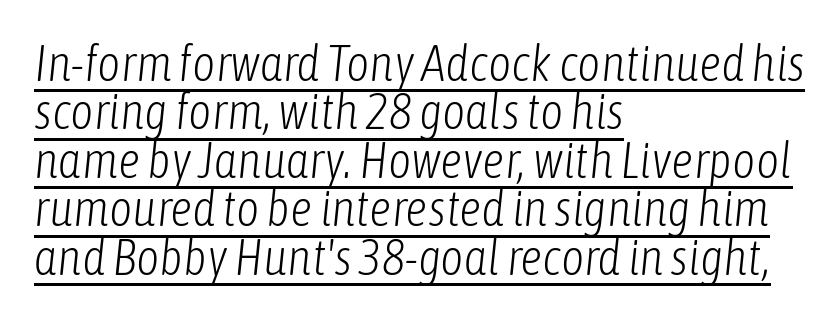
The lines are quadded left. The font sits on the lighter half of the weight spectrum, regular included. You could not count columns in this text — the font is proportionally spaced. These lines huddle together more closely than default settings would place them. Default kerning and tracking; the words read as compact shapes. Compared with ordinary roman type, these characters are visibly tilted.
